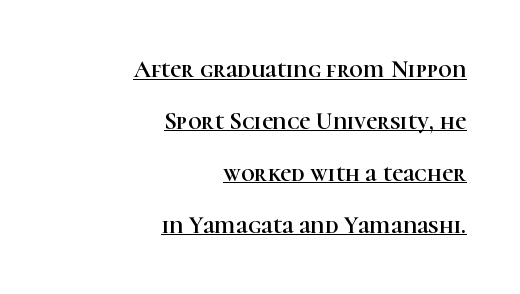
The typesetter has applied underlining to the passage shown. The compositor pushed each line to the right boundary. Glyph-to-glyph distance matches everyday printed text. Does the lettering tilt? It doesn't — this is upright.
